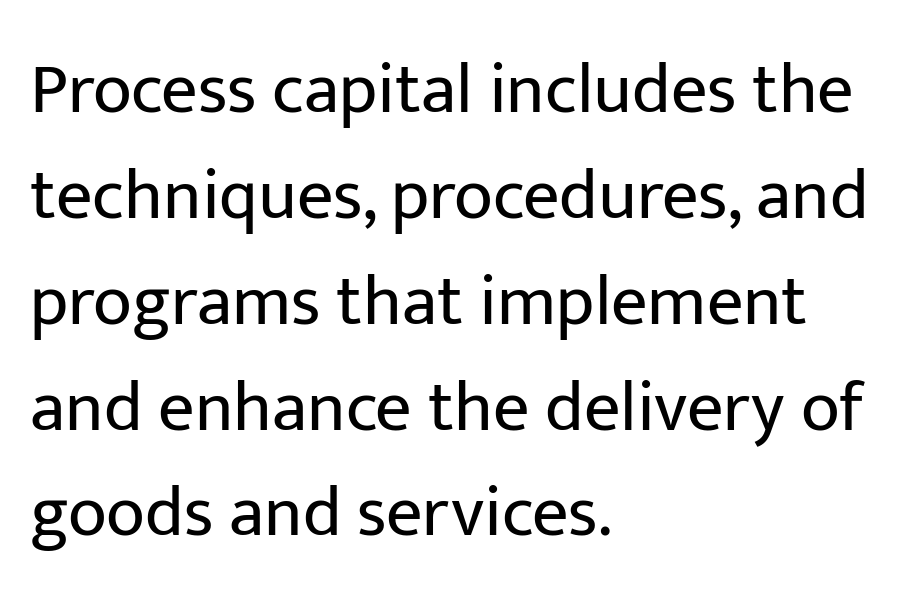
{"serif": "no", "italic": "no", "bold": "no", "weight": "regular", "width": "normal", "stroke_contrast": "low", "x_height": "medium", "monospaced": "no", "underline": "no", "align": "left", "line_spacing": "normal", "line_spacing_ratio": 1.47, "letter_spacing": "normal", "letter_spacing_em": 0.0, "glyph_px": 72}
